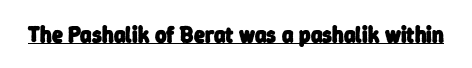
What decoration does the sample have? An underline. The line texture is even and compact thanks to regular tracking. Set as a true bold cut, around the 700 mark.
